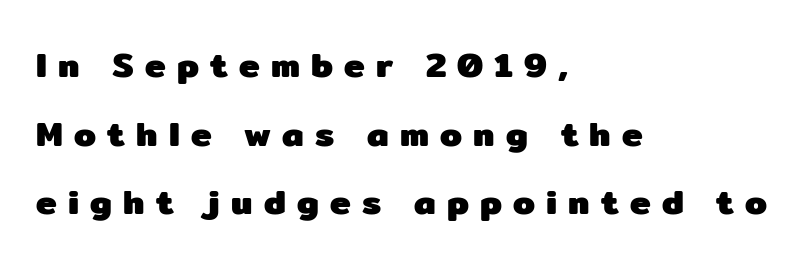
Vertically, the passage feels expansive, rows floating well apart. Visually the block forms a straight wall on the left and a jagged coastline on the right. Looks like regular typesetting: each glyph gets only the width it needs. Posture: straight, roman, zero tilt.
